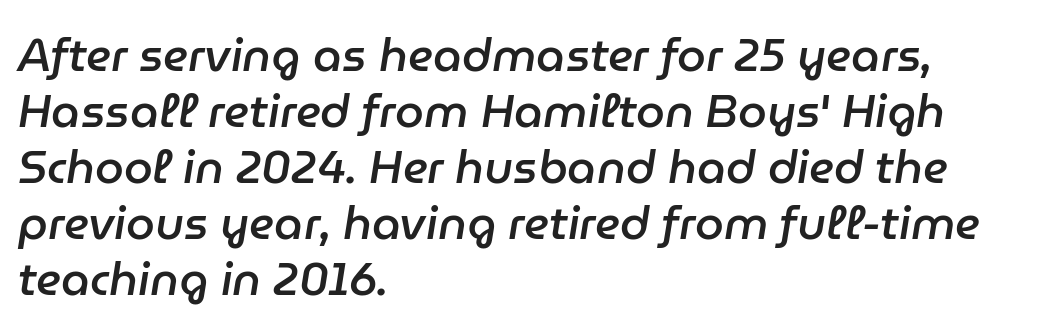
{"italic": "yes", "lean": "right", "slant_degrees": 9, "bold": "semi", "weight": "semibold", "width": "normal", "stroke_contrast": "low", "x_height": "medium", "monospaced": "no", "underline": "no", "align": "left", "line_spacing_ratio": 1.22, "letter_spacing": "normal", "letter_spacing_em": 0.0, "glyph_px": 46}
